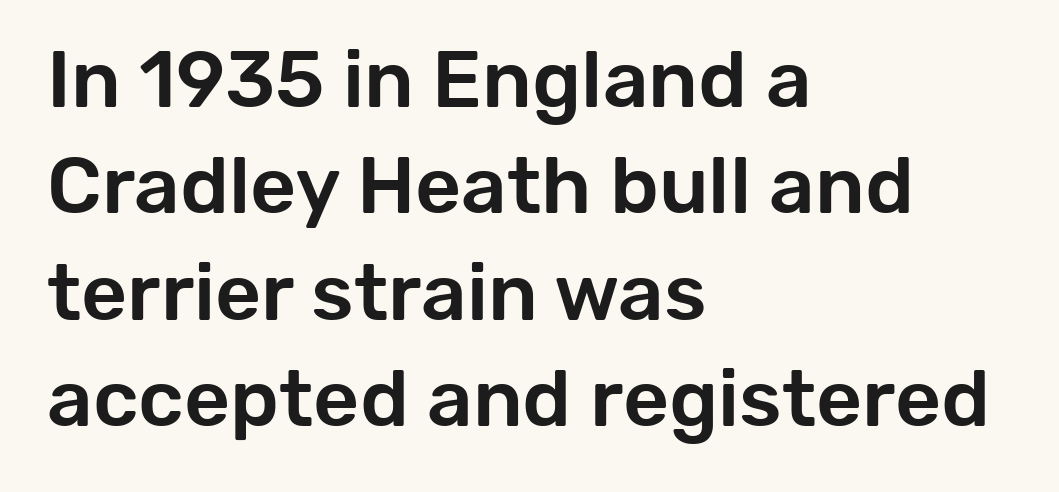
The image shows 80 px sans-serif type, upright; set left-aligned, normal line spacing (1.33x), normal letter spacing, not underlined; low stroke contrast and a medium x-height.
